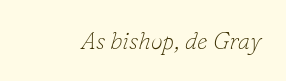
Q: Is the text bold? A: No.
Q: Is the text italic (slanted)? A: Yes, it leans right by about 16 degrees.
Q: Is the text underlined? A: No.
Q: Is the spacing between letters normal or unusually wide? A: Normal.
